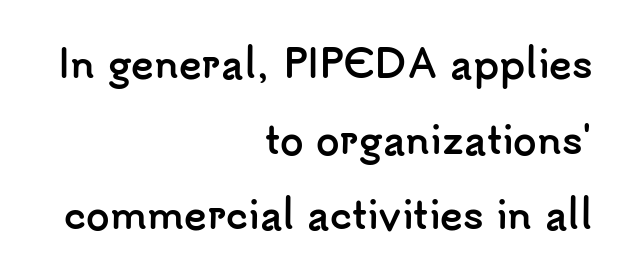
Serif or sans? Sans — the stroke terminals are bare. The font's upright variant was chosen for this text. Rows of type keep a wide berth in the vertical direction. No word sits above an underline.
